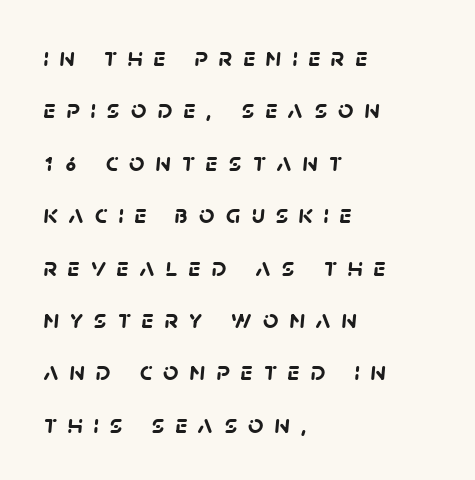
Q: Is the text bold? A: Yes.
Q: Is the text underlined? A: No.
Q: How is the paragraph aligned? A: Left-aligned.
Q: Is the spacing between letters normal or unusually wide? A: Unusually wide.
Q: Is the spacing between lines tight, normal or loose? A: Loose.
